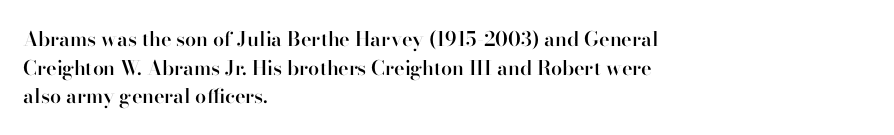
{"italic": "no", "bold": "semi", "underline": "no", "align": "left", "line_spacing": "normal", "line_spacing_ratio": 1.43, "letter_spacing": "normal", "letter_spacing_em": 0.0, "glyph_px": 20}
